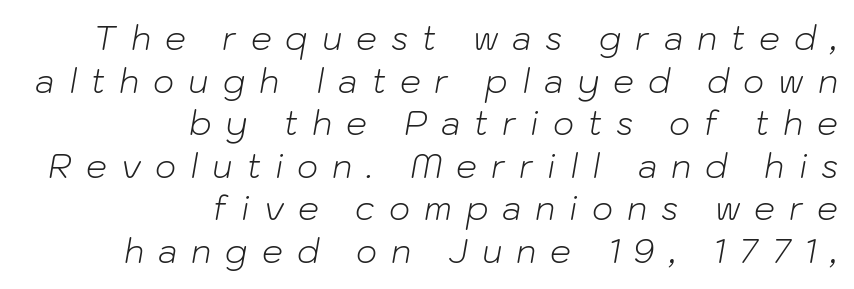
Q: Is the text bold? A: No.
Q: Is the text italic (slanted)? A: Yes, it leans right by about 10 degrees.
Q: Is the text underlined? A: No.
Q: How is the paragraph aligned? A: Right-aligned.
Q: Is the spacing between letters normal or unusually wide? A: Unusually wide.
Q: Is the spacing between lines tight, normal or loose? A: Normal.
Q: Width (condensed, normal, or wide)? A: Normal.
Q: Stroke contrast? A: Low.
Q: x-height? A: Medium.
Q: Monospaced? A: No.
